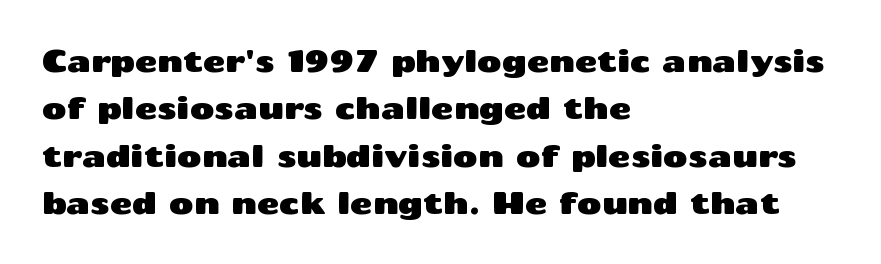
The image shows 30 px wide sans-serif type, upright; set left-aligned, normal line spacing (1.58x), normal letter spacing, not underlined; medium stroke contrast and a medium x-height.
